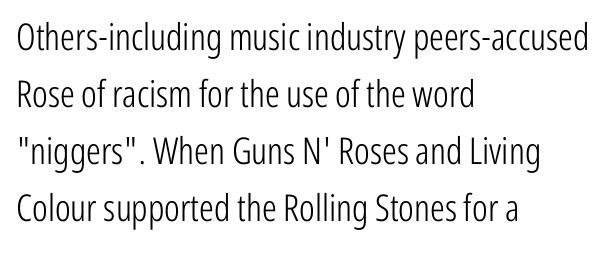
Q: Is the text bold? A: No.
Q: Is the text italic (slanted)? A: No, it is upright.
Q: Is the typeface a serif or a sans-serif typeface? A: Sans-serif.
Q: Is the text underlined? A: No.
Q: How is the paragraph aligned? A: Left-aligned.
Q: Is the spacing between letters normal or unusually wide? A: Normal.
Q: Is the spacing between lines tight, normal or loose? A: Normal.
Q: Width (condensed, normal, or wide)? A: Condensed.
Q: Stroke contrast? A: Low.
Q: x-height? A: Medium.
Q: Monospaced? A: No.
